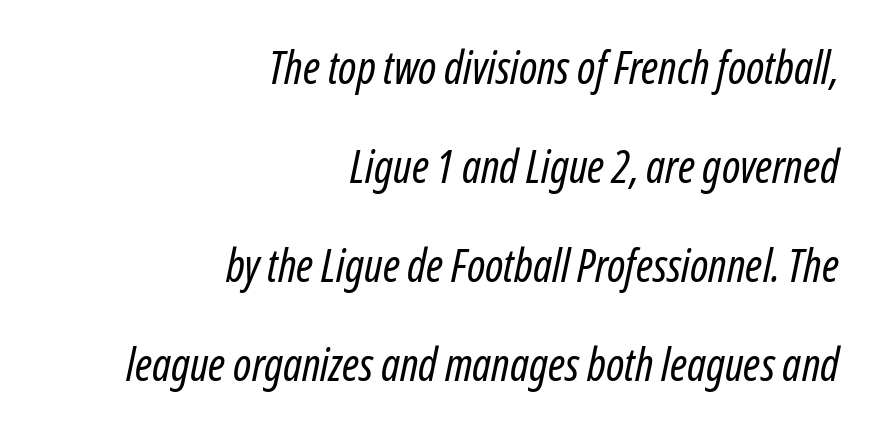
Each new line begins a long way beneath the previous one. Counters stay open thanks to moderate or lighter strokes. Here the designer chose a conventional face with non-uniform glyph widths. Spacing between characters is what you'd get straight out of the box. Alignment: flush right. Quick note: italic.
